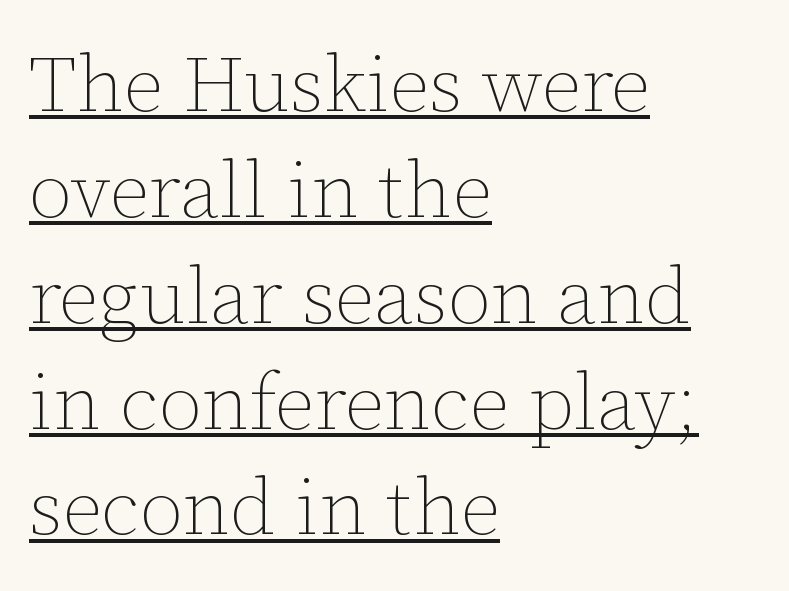
The image shows 79 px thin type, upright; set left-aligned, normal line spacing (1.34x), normal letter spacing, underlined; low stroke contrast and a medium x-height.
